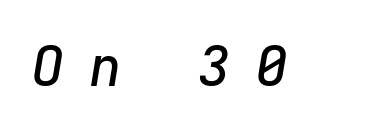
Q: Is the text italic (slanted)? A: Yes, it leans right by about 9 degrees.
Q: Is the text underlined? A: No.
Q: Is the spacing between letters normal or unusually wide? A: Unusually wide.
Q: Width (condensed, normal, or wide)? A: Normal.
Q: Stroke contrast? A: Low.
Q: x-height? A: Medium.
Q: Monospaced? A: No.
